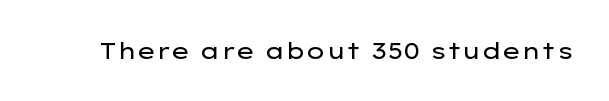
Q: Is the text bold? A: No.
Q: Is the text italic (slanted)? A: No, it is upright.
Q: Is the text underlined? A: No.
Q: Is the spacing between letters normal or unusually wide? A: Normal.
